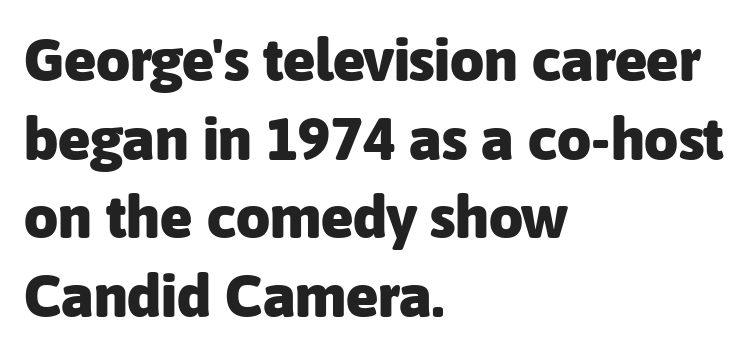
{"serif": "no", "italic": "no", "bold": "yes", "weight": "heavy", "width": "normal", "stroke_contrast": "low", "x_height": "medium", "monospaced": "no", "underline": "no", "align": "left", "line_spacing": "normal", "line_spacing_ratio": 1.31, "letter_spacing": "normal", "letter_spacing_em": 0.0, "glyph_px": 60}
